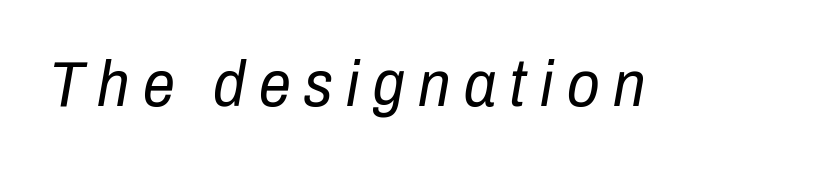
{"italic": "yes", "lean": "right", "slant_degrees": 10, "bold": "no", "weight": "regular", "width": "condensed", "stroke_contrast": "low", "x_height": "medium", "monospaced": "no", "underline": "no", "letter_spacing": "wide", "letter_spacing_em": 0.21, "glyph_px": 64}
